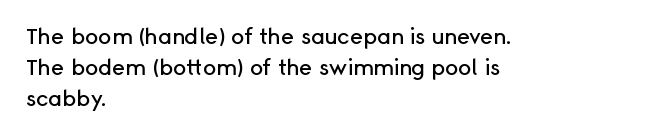
No italicization has been applied; the sample stays upright. The text block is weighted toward the left margin, trailing off unevenly rightward. Each row of text sits above clean, open space. Leading matches the norm, producing a regular column. Nobody touched the tracking dial on this one.
